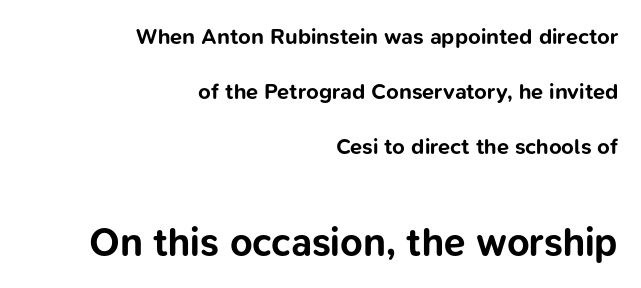
The image shows 39 px bold sans-serif type, upright; set right-aligned, loose line spacing (2.49x), normal letter spacing, not underlined; the second (bottom) block is 1.77x larger; low stroke contrast and a medium x-height.
